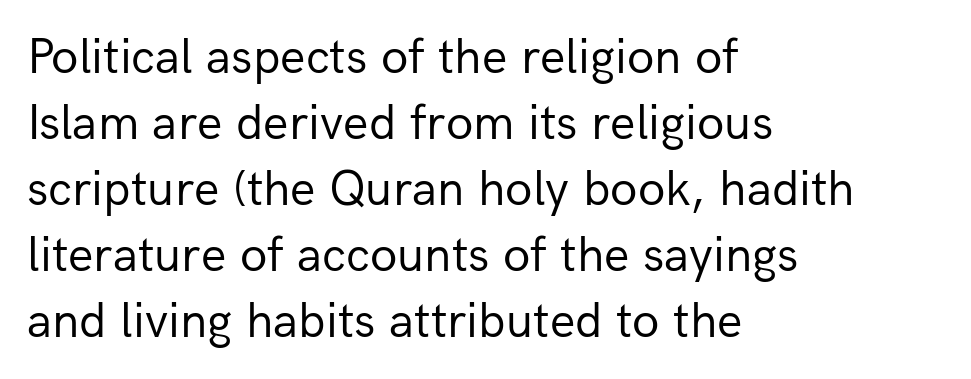
Q: Is the text bold? A: No.
Q: Is the text italic (slanted)? A: No, it is upright.
Q: Is the typeface a serif or a sans-serif typeface? A: Sans-serif.
Q: Is the text underlined? A: No.
Q: How is the paragraph aligned? A: Left-aligned.
Q: Is the spacing between letters normal or unusually wide? A: Normal.
Q: Is the spacing between lines tight, normal or loose? A: Normal.
Q: Width (condensed, normal, or wide)? A: Normal.
Q: Stroke contrast? A: Low.
Q: x-height? A: Medium.
Q: Monospaced? A: No.
